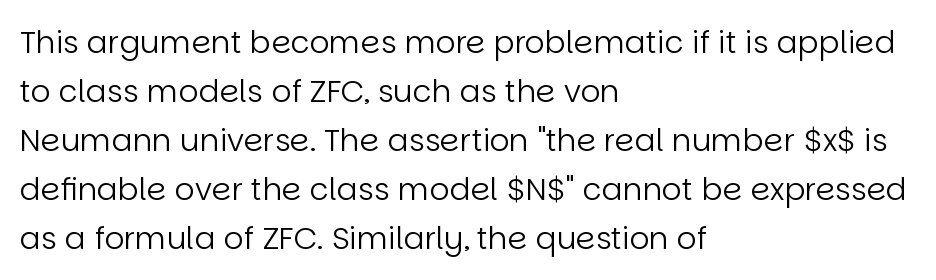
The image shows 31 px regular-weight sans-serif type, upright; set left-aligned, normal line spacing (1.58x), normal letter spacing, not underlined; low stroke contrast and a large x-height.
